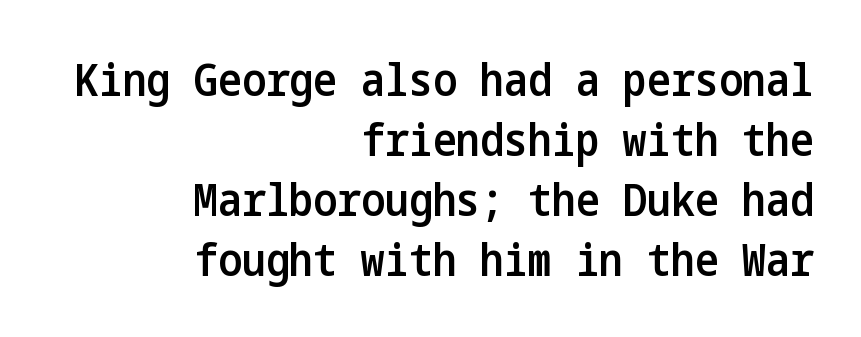
Short note: letters normally spaced. Check where the strokes stop: nothing finishes them off — pure sans. Does the copy run flush right? Yes — the right margin is perfectly even. A typesetter would mark this as roman, not italic. Weight: semibold (demi).
